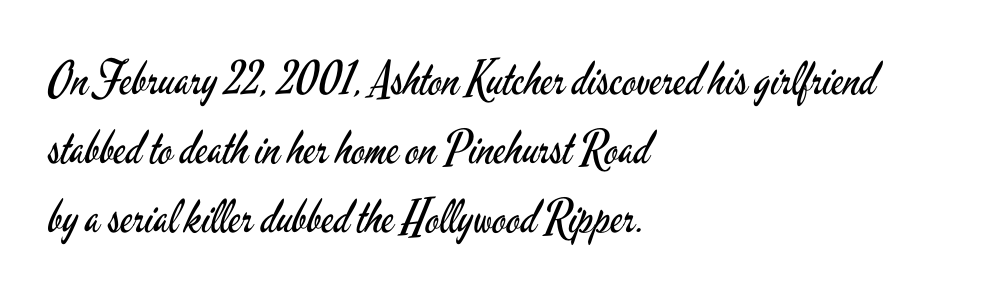
The text was rendered using a sans face with plain stroke endings. Reading down the block, your eye returns to a fixed left position each line. The glyphs are unaccompanied by any horizontal stroke below them. The lines sit at an ordinary, default distance from one another. The letterforms sit at book weight or below.
